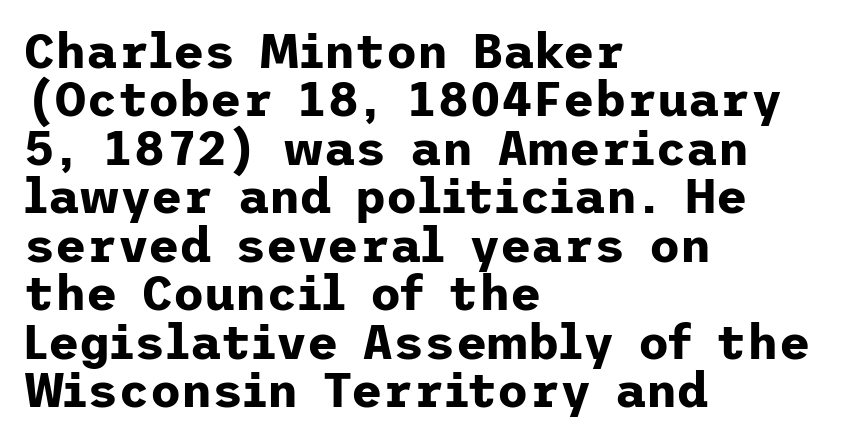
Q: Is the text bold? A: Yes.
Q: Is the text italic (slanted)? A: No, it is upright.
Q: Is the typeface a serif or a sans-serif typeface? A: Sans-serif.
Q: Is the text underlined? A: No.
Q: How is the paragraph aligned? A: Left-aligned.
Q: Is the spacing between letters normal or unusually wide? A: Normal.
Q: Is the spacing between lines tight, normal or loose? A: Tight.
Q: Width (condensed, normal, or wide)? A: Normal.
Q: Stroke contrast? A: Low.
Q: x-height? A: Medium.
